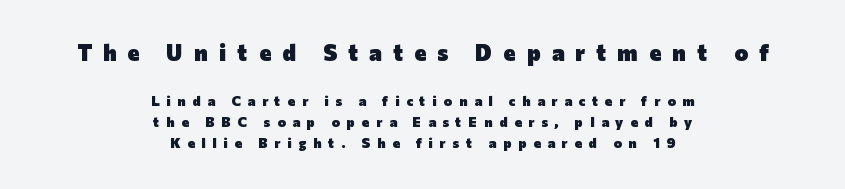
Descenders are the only things crossing below the line. Leading matches the norm, producing a regular column. Chunky letters — that's bold for sure. Designer's note — italics off, roman on.
